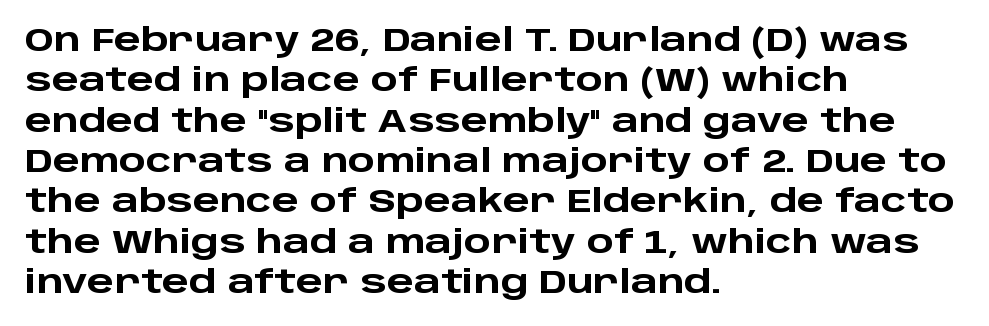
Beneath every word, the page is bare. Inter-character spacing is left at the font's built-in metrics. Do the characters align in a grid? No, the font is proportional. The designer left line spacing at the default. The paragraph shown leans on its left margin. Do the letters lean? They stand straight.
